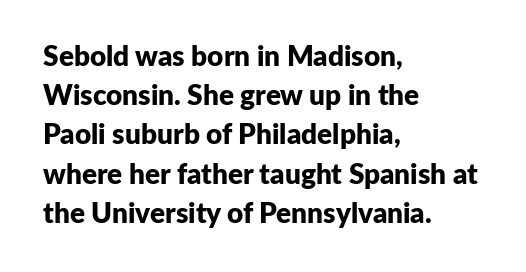
Q: Is the text bold? A: Yes.
Q: Is the text italic (slanted)? A: No, it is upright.
Q: Is the typeface a serif or a sans-serif typeface? A: Sans-serif.
Q: Is the text underlined? A: No.
Q: How is the paragraph aligned? A: Left-aligned.
Q: Is the spacing between letters normal or unusually wide? A: Normal.
Q: Is the spacing between lines tight, normal or loose? A: Normal.
Q: Width (condensed, normal, or wide)? A: Normal.
Q: Stroke contrast? A: Low.
Q: x-height? A: Medium.
Q: Monospaced? A: No.
